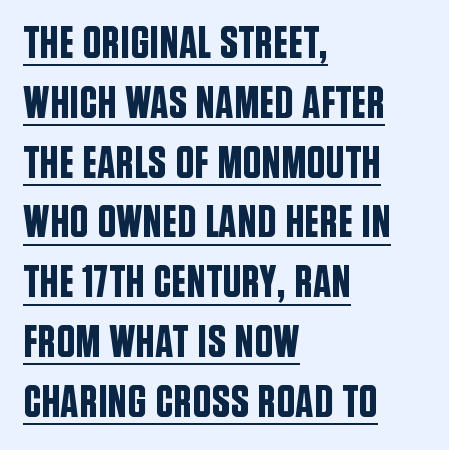
Serif or sans? Sans — the stroke terminals are bare. Short and long lines alike share a common starting point at left. Students, observe the line beneath the letters — that is underlining. Vertical spacing — default. Short note: letters normally spaced.
